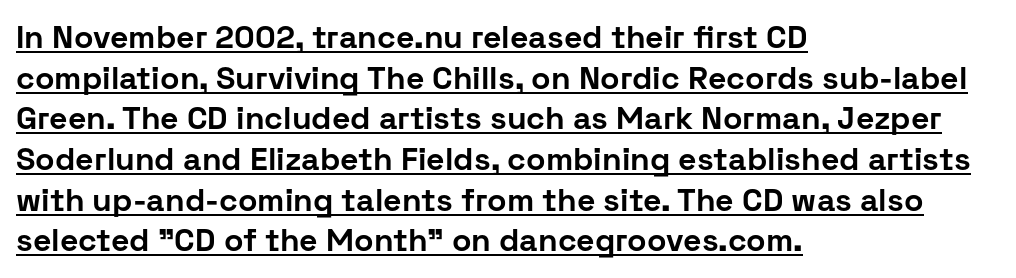
The face used here is proportionally spaced, like ordinary book or web type. Summary of weight: heavy, a full bold. Posture: vertical. Does the leading feel generous? No, just average. The text block is weighted toward the left margin, trailing off unevenly rightward. The face used here is a sans, in the tradition of grotesques and geometrics.
